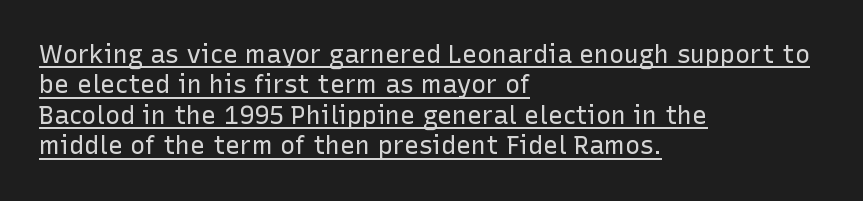
{"italic": "no", "bold": "no", "underline": "yes", "align": "left", "line_spacing_ratio": 1.22, "letter_spacing": "normal", "letter_spacing_em": 0.0, "glyph_px": 25}
